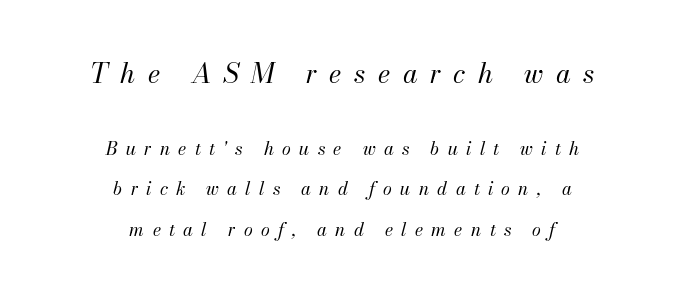
The image shows 27 px text type, italic (leaning right); set centered, loose line spacing (2.24x), unusually wide letter spacing (+0.46 em), not underlined; the first (top) block is 1.5x larger.
